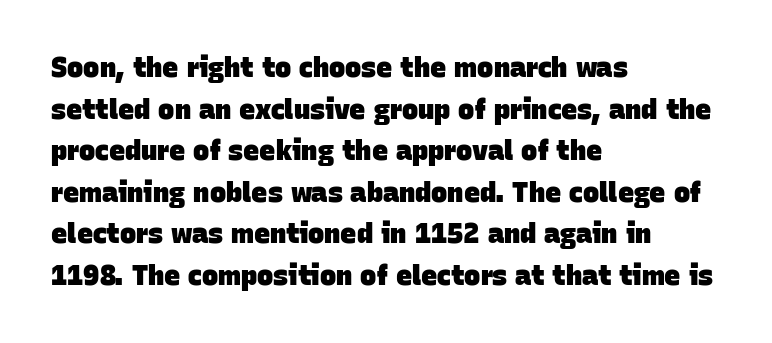
The image shows 27 px bold type; set left-aligned, normal line spacing (1.54x), normal letter spacing, not underlined.
